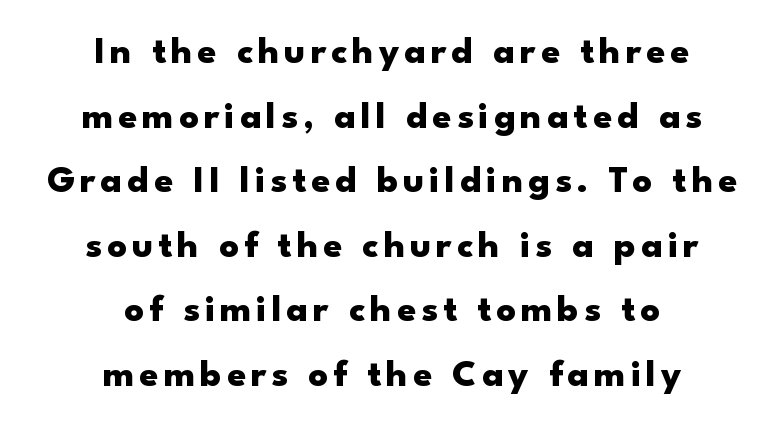
{"serif": "no", "italic": "no", "bold": "yes", "weight": "heavy", "width": "wide", "stroke_contrast": "low", "x_height": "small", "monospaced": "no", "underline": "no", "align": "center", "line_spacing": "normal", "line_spacing_ratio": 1.7, "glyph_px": 38}
